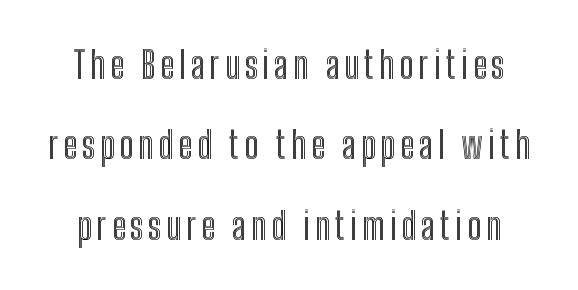
{"italic": "no", "width": "condensed", "x_height": "medium", "monospaced": "no", "underline": "no", "line_spacing": "loose", "line_spacing_ratio": 2.17, "glyph_px": 37}
